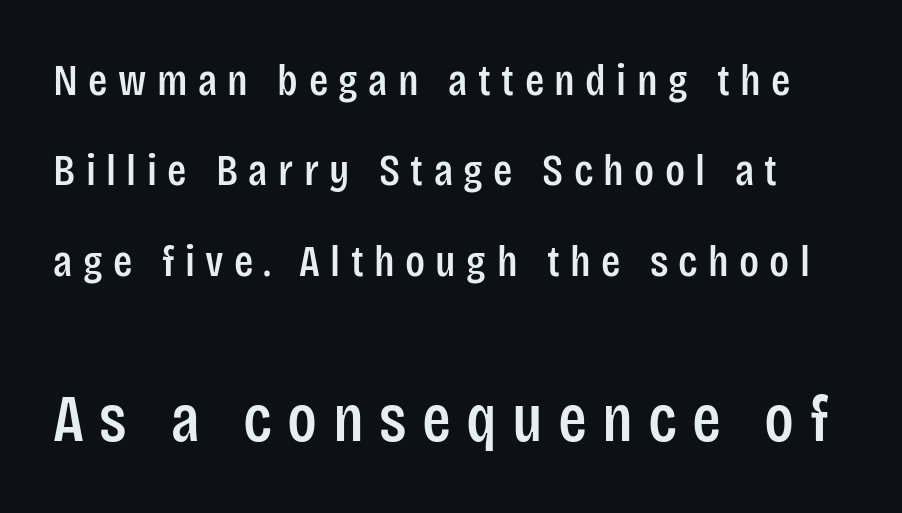
Q: Is the text italic (slanted)? A: No, it is upright.
Q: Is the typeface a serif or a sans-serif typeface? A: Sans-serif.
Q: Is the text underlined? A: No.
Q: Is the spacing between letters normal or unusually wide? A: Unusually wide.
Q: Is the spacing between lines tight, normal or loose? A: Loose.
Q: Which block of text is set in a larger size, the first (top) or the second (bottom)? A: The second (bottom) one.
Q: Width (condensed, normal, or wide)? A: Condensed.
Q: Stroke contrast? A: Low.
Q: x-height? A: Large.
Q: Monospaced? A: No.
